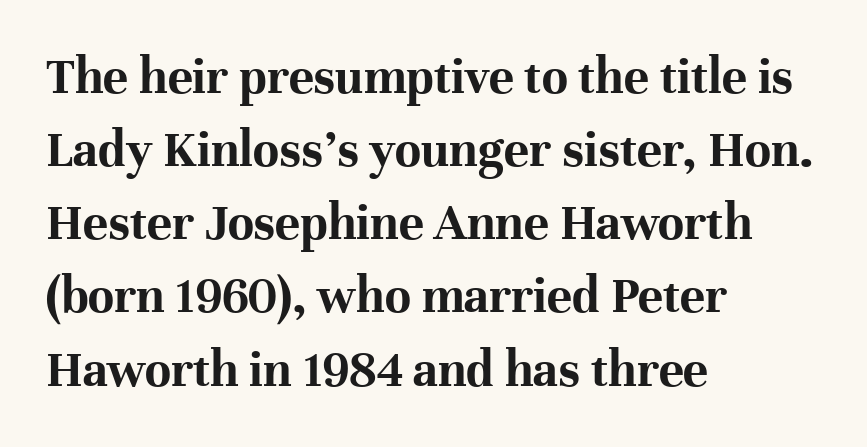
The image shows 53 px bold serif type, upright; set left-aligned, normal line spacing (1.38x), normal letter spacing, not underlined; high stroke contrast and a medium x-height.
